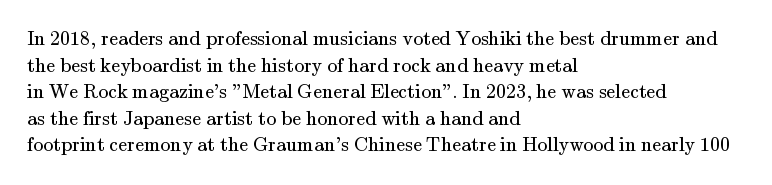
{"italic": "no", "bold": "no", "underline": "no", "align": "left", "line_spacing": "normal", "line_spacing_ratio": 1.33, "letter_spacing": "normal", "letter_spacing_em": 0.0, "glyph_px": 20}
